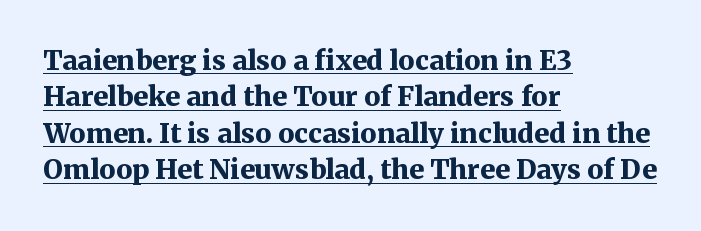
{"italic": "no", "bold": "yes", "underline": "yes", "align": "left", "line_spacing": "normal", "line_spacing_ratio": 1.35, "letter_spacing": "normal", "letter_spacing_em": 0.0, "glyph_px": 27}
